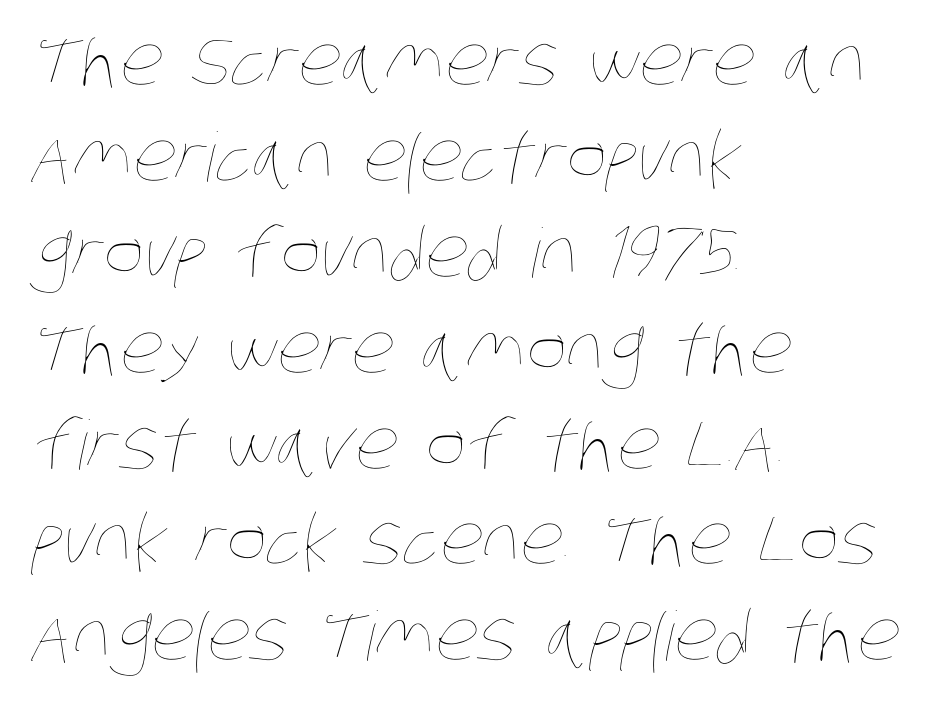
Q: Is the text bold? A: No.
Q: Is the text underlined? A: No.
Q: How is the paragraph aligned? A: Left-aligned.
Q: Is the spacing between letters normal or unusually wide? A: Normal.
Q: Is the spacing between lines tight, normal or loose? A: Normal.
Q: Width (condensed, normal, or wide)? A: Condensed.
Q: Stroke contrast? A: Low.
Q: x-height? A: Large.
Q: Monospaced? A: No.
